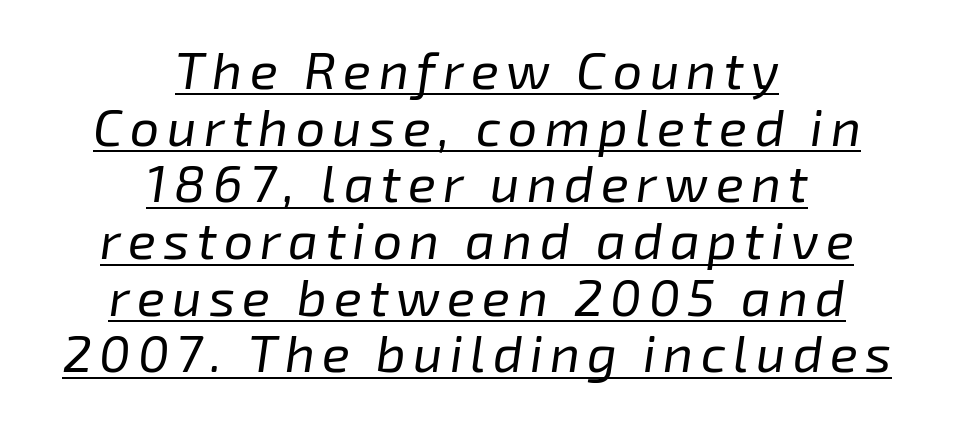
Q: Is the text bold? A: No.
Q: Is the text italic (slanted)? A: Yes, it leans right by about 8 degrees.
Q: Is the text underlined? A: Yes.
Q: How is the paragraph aligned? A: Centered.
Q: Is the spacing between lines tight, normal or loose? A: Tight.
Q: Width (condensed, normal, or wide)? A: Normal.
Q: Stroke contrast? A: Low.
Q: x-height? A: Medium.
Q: Monospaced? A: No.
